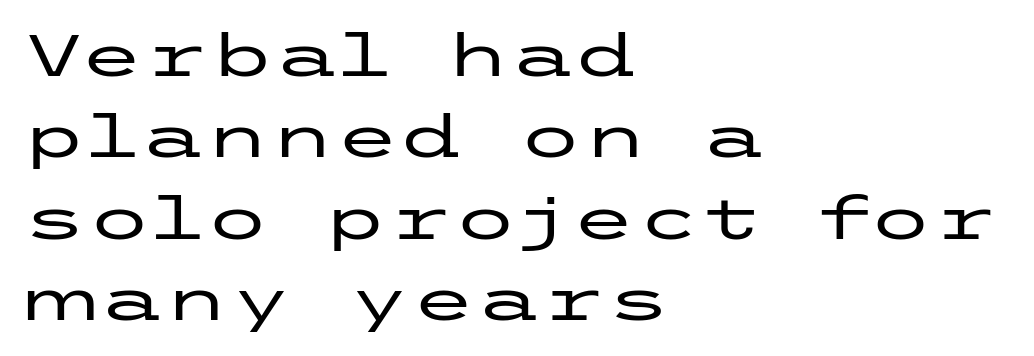
This is the regular roman posture of the typeface. This sample keeps an unexceptional amount of space between lines. The type is set solid horizontally, with unmodified tracking. Only glyphs here, with clear space below each row. The glyphs in this specimen are sans serif.
